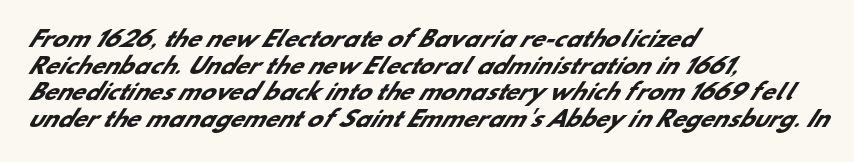
{"bold": "yes", "underline": "no", "align": "left", "line_spacing_ratio": 1.21, "letter_spacing": "normal", "letter_spacing_em": 0.0, "glyph_px": 22}
